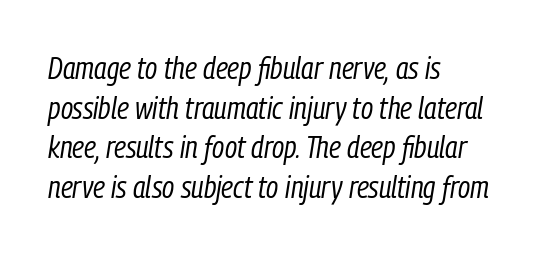
{"italic": "yes", "lean": "right", "slant_degrees": 9, "bold": "no", "weight": "regular", "width": "condensed", "stroke_contrast": "low", "x_height": "medium", "monospaced": "no", "underline": "no", "align": "left", "line_spacing": "normal", "line_spacing_ratio": 1.28, "letter_spacing": "normal", "letter_spacing_em": 0.0, "glyph_px": 31}
